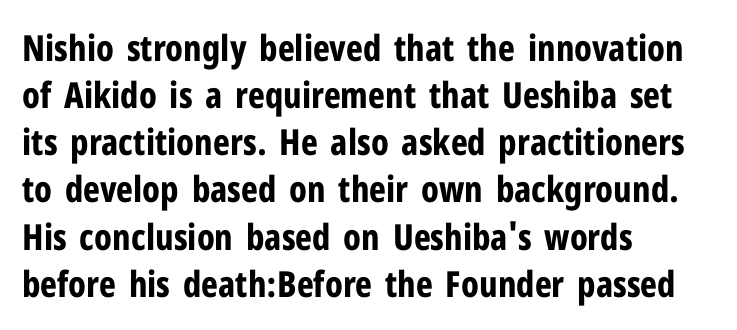
Q: Is the text bold? A: Yes.
Q: Is the text italic (slanted)? A: No, it is upright.
Q: Is the typeface a serif or a sans-serif typeface? A: Sans-serif.
Q: Is the text underlined? A: No.
Q: How is the paragraph aligned? A: Left-aligned.
Q: Is the spacing between letters normal or unusually wide? A: Normal.
Q: Is the spacing between lines tight, normal or loose? A: Normal.
Q: Width (condensed, normal, or wide)? A: Condensed.
Q: Stroke contrast? A: Low.
Q: x-height? A: Medium.
Q: Monospaced? A: No.
